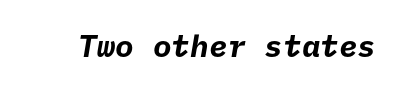
Q: Is the text bold? A: Yes.
Q: Is the typeface a serif or a sans-serif typeface? A: Sans-serif.
Q: Is the text underlined? A: No.
Q: Is the spacing between letters normal or unusually wide? A: Normal.
Q: Width (condensed, normal, or wide)? A: Normal.
Q: Stroke contrast? A: Low.
Q: x-height? A: Medium.
